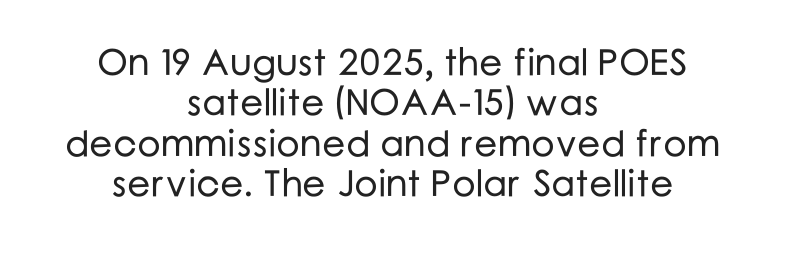
Rows of type sit shoulder to shoulder in the vertical direction. The lines in this sample share a center point and differ in where they start and stop. The letters stand straight up with perfectly vertical stems. The glyphs in this specimen are sans serif. The rendering uses natural spacing where letterforms have individual widths.
